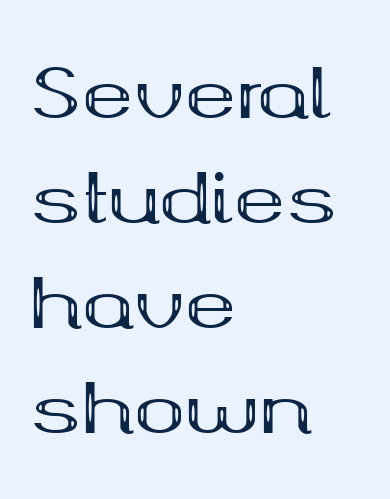
Q: Is the text bold? A: Yes.
Q: Is the text italic (slanted)? A: No, it is upright.
Q: Is the typeface a serif or a sans-serif typeface? A: Serif.
Q: Is the text underlined? A: No.
Q: How is the paragraph aligned? A: Left-aligned.
Q: Is the spacing between letters normal or unusually wide? A: Normal.
Q: Is the spacing between lines tight, normal or loose? A: Normal.
Q: Width (condensed, normal, or wide)? A: Wide.
Q: Stroke contrast? A: Medium.
Q: x-height? A: Medium.
Q: Monospaced? A: No.
